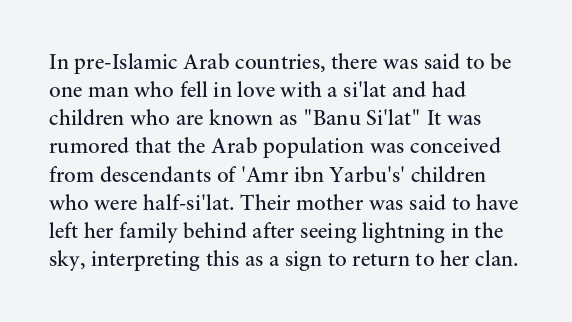
Q: Is the text bold? A: No.
Q: Is the text italic (slanted)? A: No, it is upright.
Q: Is the text underlined? A: No.
Q: How is the paragraph aligned? A: Left-aligned.
Q: Is the spacing between letters normal or unusually wide? A: Normal.
Q: Is the spacing between lines tight, normal or loose? A: Normal.
